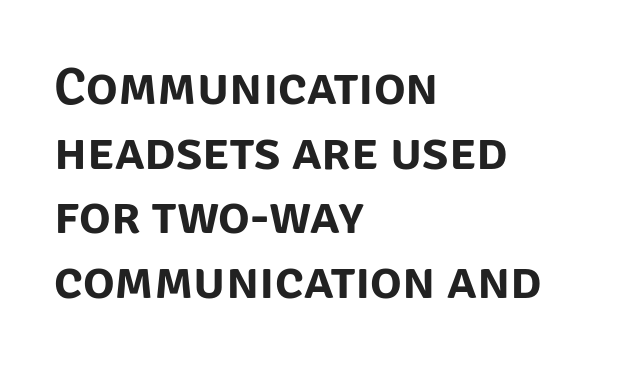
{"serif": "no", "italic": "no", "width": "normal", "stroke_contrast": "low", "x_height": "large", "monospaced": "no", "underline": "no", "align": "left", "line_spacing_ratio": 1.22, "letter_spacing": "normal", "letter_spacing_em": 0.0, "glyph_px": 53}
